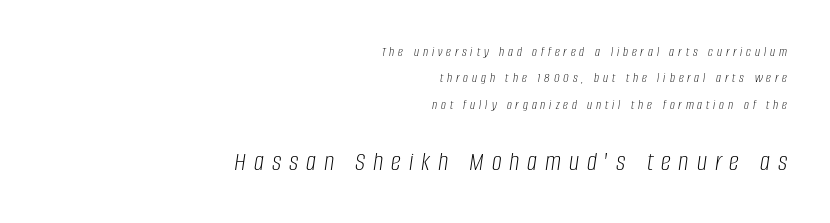
The image shows 28 px light, condensed type, italic (leaning right); set right-aligned, line spacing 1.88x, unusually wide letter spacing (+0.28 em), not underlined; the second (bottom) block is 2.0x larger; low stroke contrast and a large x-height.
